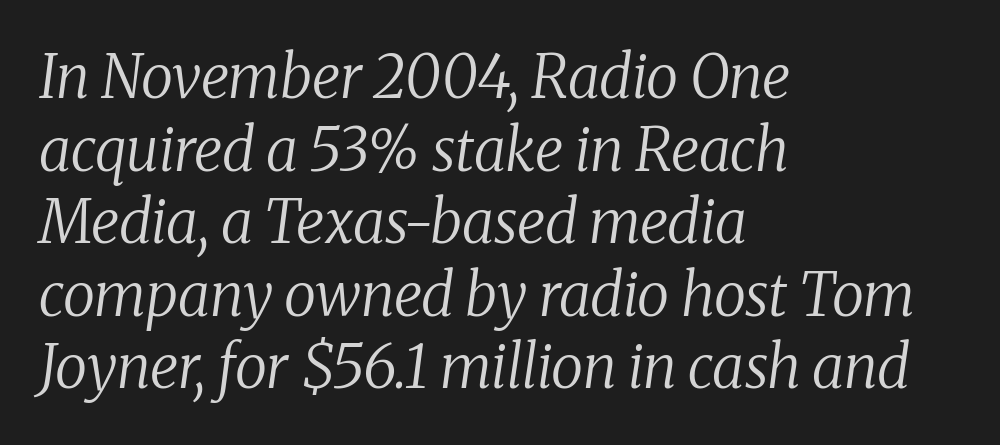
Does the copy run flush right? No — it runs flush left. The specimen reads as italic at a glance. These lines are composed in type with serifs. Weight class: somewhere from thin through regular.
